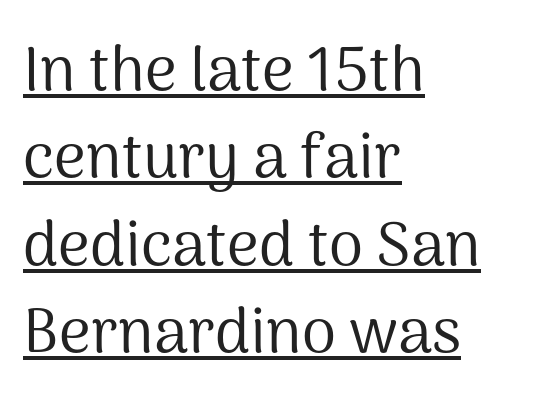
Reading down the column, the eye jumps a familiar distance to each next line. These lines are set flush left with a ragged right edge. The glyphs in this specimen are sans serif. A baseline rule has been typeset under these characters. Does extra space separate the letters? No, they use regular spacing.
